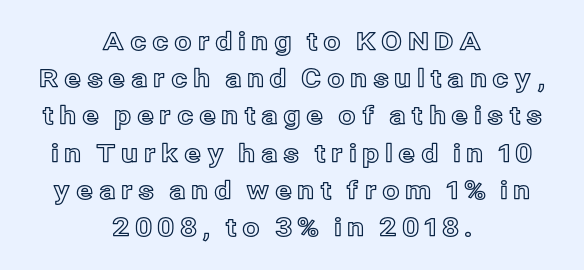
The image shows 25 px text type, upright; set centered, normal line spacing (1.49x), unusually wide letter spacing (+0.21 em), not underlined.
